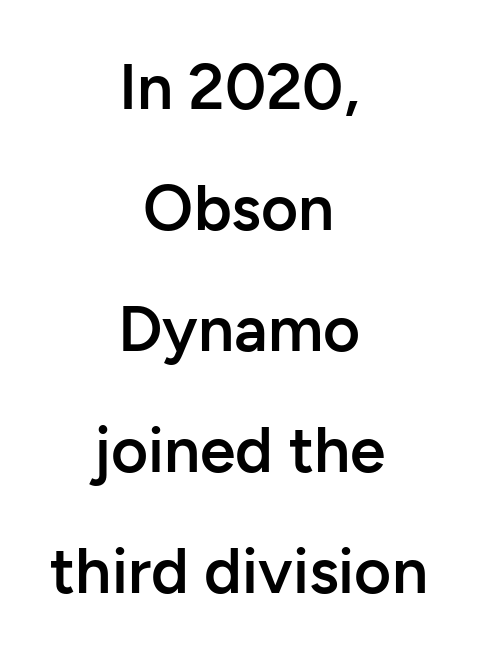
Typesetter's note: demi weight, one step under bold. Type without underlining. The face used here is proportionally spaced, like ordinary book or web type. Spacing between characters is what you'd get straight out of the box.
